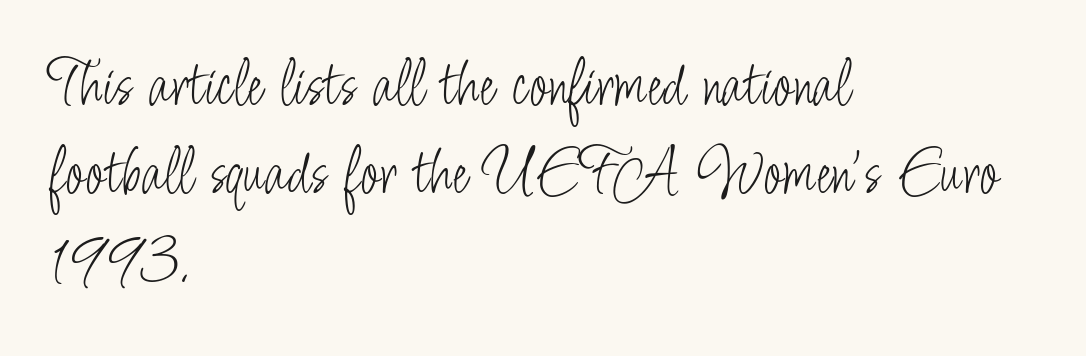
{"serif": "no", "bold": "no", "weight": "light", "width": "condensed", "stroke_contrast": "low", "x_height": "small", "monospaced": "no", "underline": "no", "align": "left", "line_spacing": "normal", "line_spacing_ratio": 1.29, "letter_spacing": "normal", "letter_spacing_em": 0.0, "glyph_px": 68}
